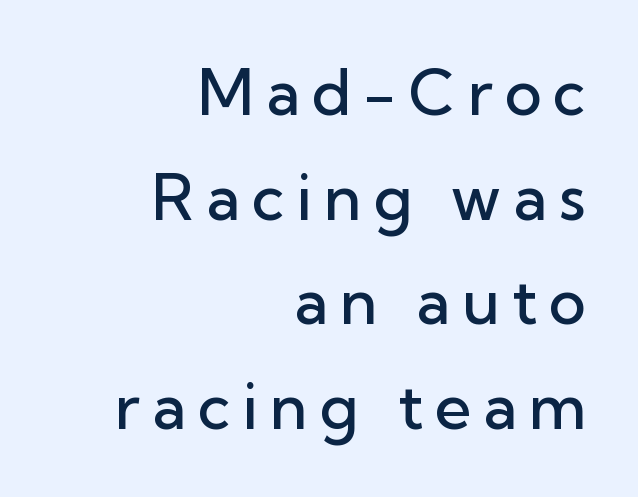
Q: Is the text bold? A: Semi-bold.
Q: Is the text italic (slanted)? A: No, it is upright.
Q: Is the typeface a serif or a sans-serif typeface? A: Sans-serif.
Q: Is the text underlined? A: No.
Q: How is the paragraph aligned? A: Right-aligned.
Q: Is the spacing between lines tight, normal or loose? A: Normal.
Q: Width (condensed, normal, or wide)? A: Normal.
Q: Stroke contrast? A: Low.
Q: x-height? A: Medium.
Q: Monospaced? A: No.
